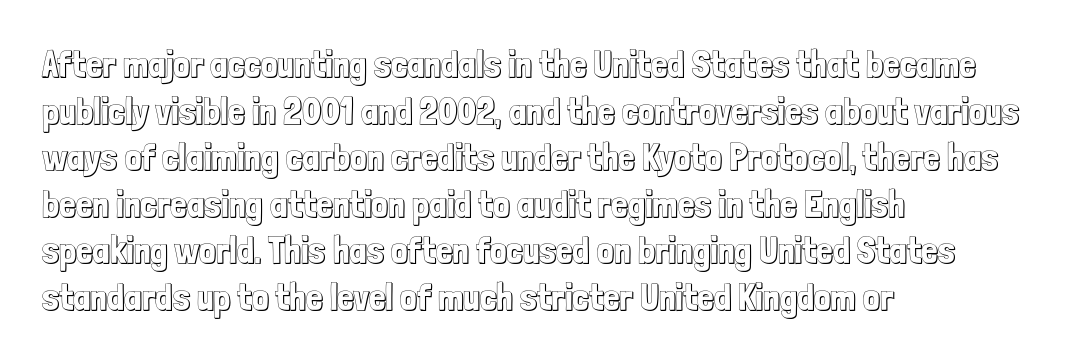
Students, observe: this is what conventionally led text looks like. Every row of glyphs begins at an identical x-position on the left. The space beneath each line is pristine and unruled. Nope, not italic — everything's standing straight. Between one letter and the next there's only the usual sliver of space.
